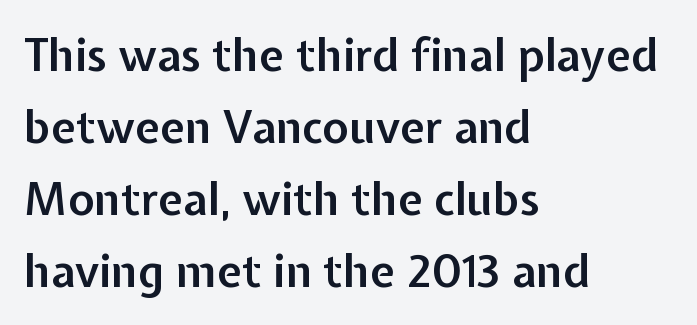
{"serif": "no", "italic": "no", "bold": "semi", "weight": "semibold", "width": "normal", "stroke_contrast": "low", "x_height": "medium", "monospaced": "no", "underline": "no", "align": "left", "line_spacing": "normal", "line_spacing_ratio": 1.6, "letter_spacing": "normal", "letter_spacing_em": 0.0, "glyph_px": 45}
